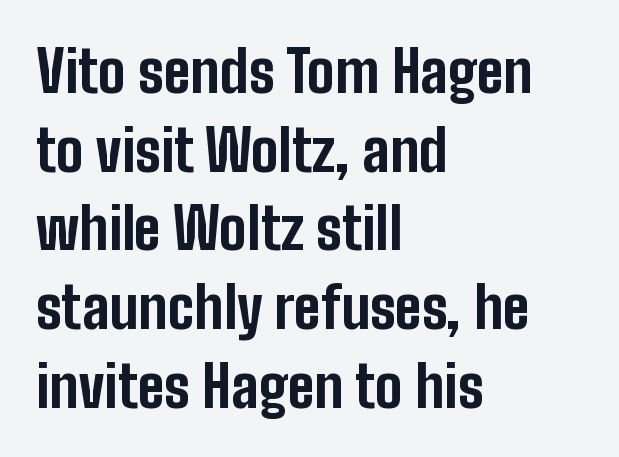
Q: Is the text bold? A: Yes.
Q: Is the text italic (slanted)? A: No, it is upright.
Q: Is the typeface a serif or a sans-serif typeface? A: Sans-serif.
Q: Is the text underlined? A: No.
Q: How is the paragraph aligned? A: Left-aligned.
Q: Is the spacing between letters normal or unusually wide? A: Normal.
Q: Is the spacing between lines tight, normal or loose? A: Normal.
Q: Width (condensed, normal, or wide)? A: Condensed.
Q: Stroke contrast? A: Low.
Q: x-height? A: Medium.
Q: Monospaced? A: No.
